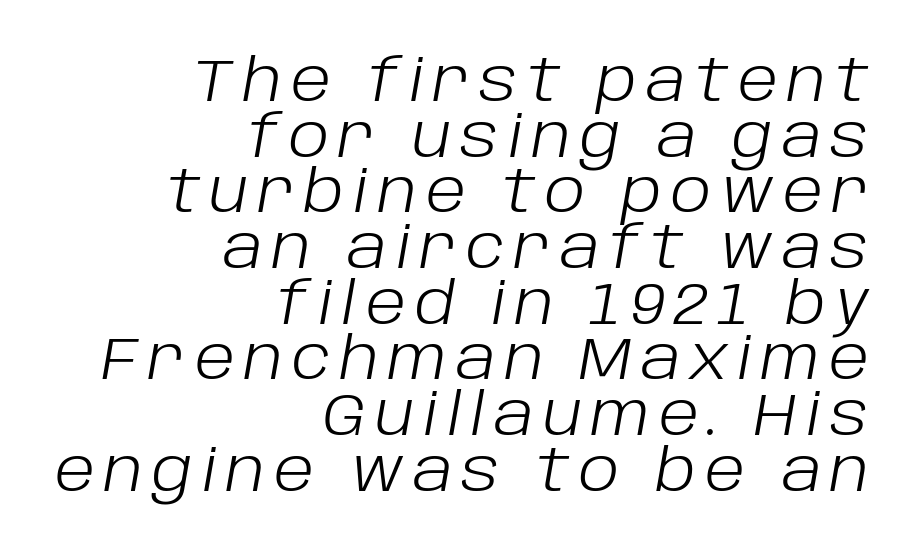
Anything drawn beneath the words? Only blank space. Stems and bowls with no extra thickness — not bold. Tall strokes in this sample are angled rather than plumb. Tightly led — the rows are bunched. You could not count columns in this text — the font is proportionally spaced. Line ends are locked; line starts wander.
